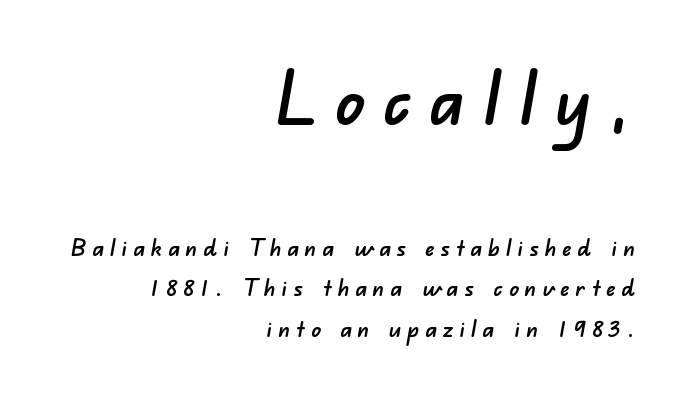
The image shows 73 px sans-serif type; set right-aligned, normal line spacing (1.68x), unusually wide letter spacing (+0.25 em), not underlined; the first (top) block is 3.04x larger; low stroke contrast and a small x-height.
